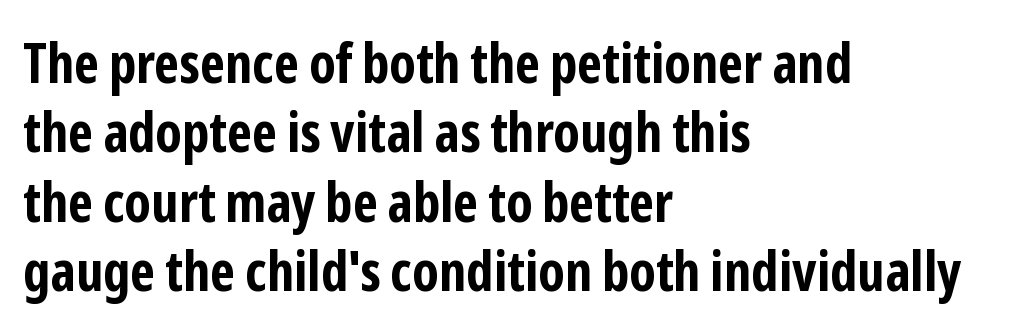
The image shows 56 px bold, condensed sans-serif type, upright; set left-aligned, line spacing 1.24x, normal letter spacing, not underlined; low stroke contrast and a medium x-height.
